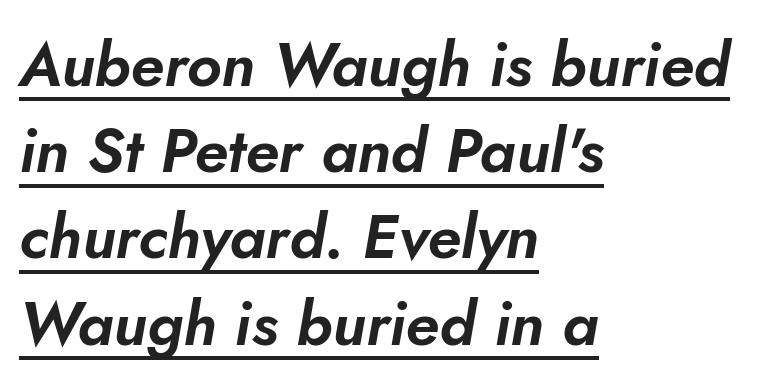
{"italic": "yes", "lean": "right", "slant_degrees": 10, "width": "normal", "stroke_contrast": "low", "x_height": "small", "monospaced": "no", "underline": "yes", "align": "left", "line_spacing": "normal", "line_spacing_ratio": 1.39, "letter_spacing": "normal", "letter_spacing_em": 0.0, "glyph_px": 62}
